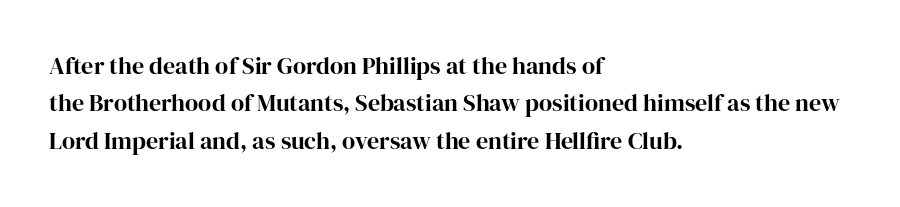
Q: Is the text italic (slanted)? A: No, it is upright.
Q: Is the text underlined? A: No.
Q: How is the paragraph aligned? A: Left-aligned.
Q: Is the spacing between letters normal or unusually wide? A: Normal.
Q: Is the spacing between lines tight, normal or loose? A: Normal.
